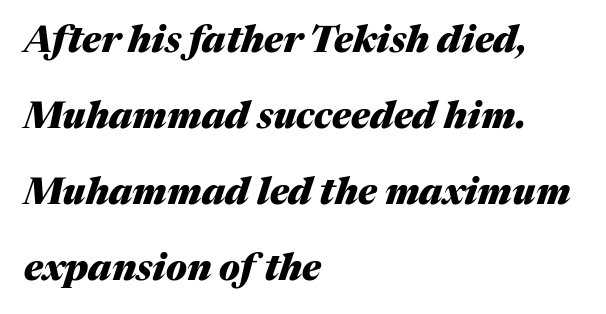
The image shows 37 px heavy type, italic (leaning right); set left-aligned, loose line spacing (2.05x), normal letter spacing, not underlined; medium stroke contrast and a medium x-height.
